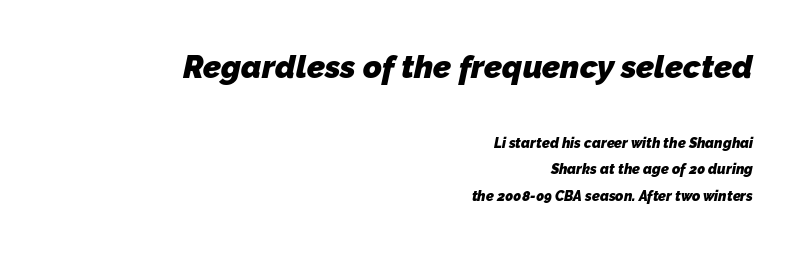
Q: Is the text bold? A: Yes.
Q: Is the typeface a serif or a sans-serif typeface? A: Sans-serif.
Q: Is the text underlined? A: No.
Q: How is the paragraph aligned? A: Right-aligned.
Q: Is the spacing between letters normal or unusually wide? A: Normal.
Q: Is the spacing between lines tight, normal or loose? A: Loose.
Q: Which block of text is set in a larger size, the first (top) or the second (bottom)? A: The first (top) one.
Q: Width (condensed, normal, or wide)? A: Normal.
Q: Stroke contrast? A: Low.
Q: x-height? A: Medium.
Q: Monospaced? A: No.
